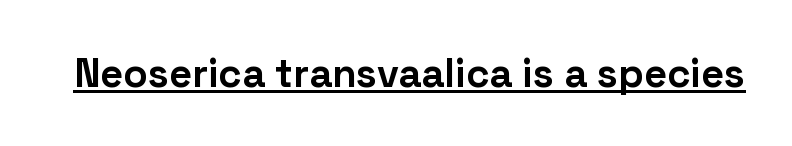
The image shows 40 px bold sans-serif type, upright; set normal letter spacing, underlined; low stroke contrast and a medium x-height.
